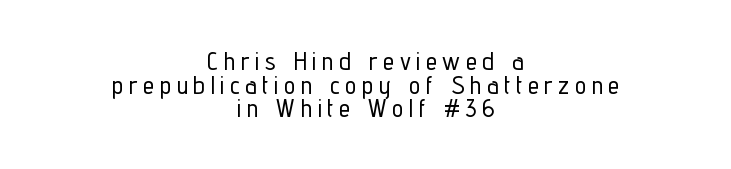
Q: Is the text italic (slanted)? A: No, it is upright.
Q: Is the text underlined? A: No.
Q: How is the paragraph aligned? A: Centered.
Q: Is the spacing between letters normal or unusually wide? A: Unusually wide.
Q: Is the spacing between lines tight, normal or loose? A: Tight.
